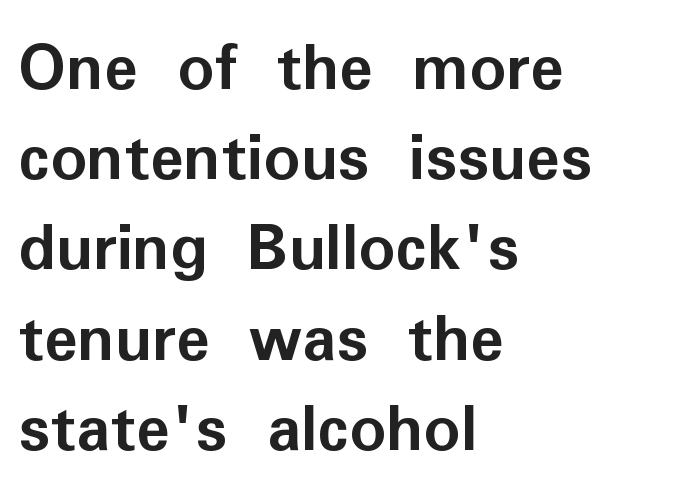
Q: Is the text bold? A: Yes.
Q: Is the text italic (slanted)? A: No, it is upright.
Q: Is the typeface a serif or a sans-serif typeface? A: Sans-serif.
Q: Is the text underlined? A: No.
Q: How is the paragraph aligned? A: Left-aligned.
Q: Is the spacing between letters normal or unusually wide? A: Normal.
Q: Is the spacing between lines tight, normal or loose? A: Normal.
Q: Width (condensed, normal, or wide)? A: Normal.
Q: Stroke contrast? A: Low.
Q: x-height? A: Medium.
Q: Monospaced? A: No.
